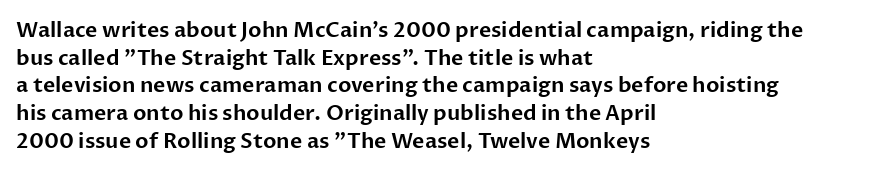
The image shows 21 px text type, upright; set left-aligned, normal line spacing (1.32x), normal letter spacing, not underlined.
